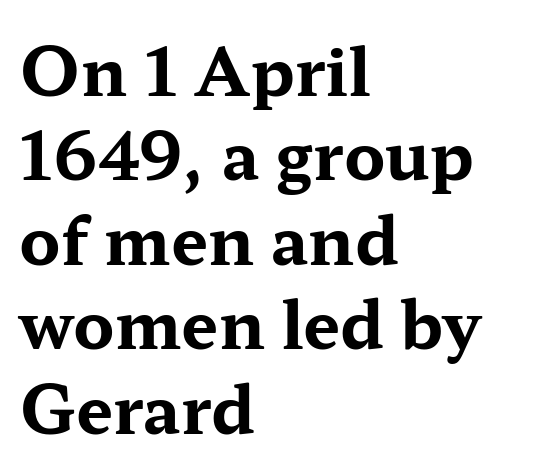
Letterform terminals end in serifs throughout the passage. Do the letters lean? They stand straight. You could not count columns in this text — the font is proportionally spaced. The strokes are fattened all the way to bold. Does the leading feel generous? No, just average.
